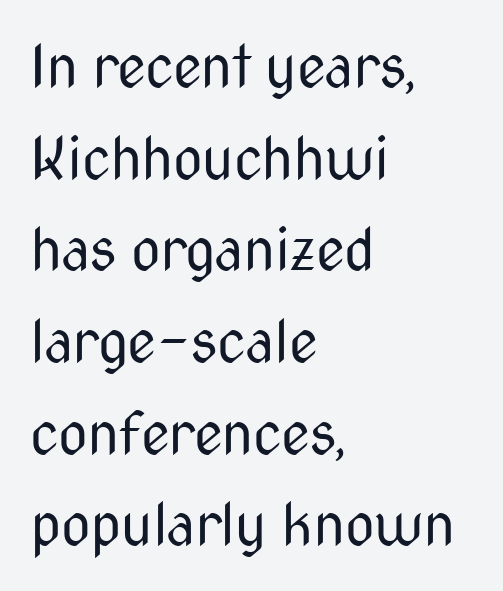
Serif or sans? Sans — the stroke terminals are bare. Every row of glyphs begins at an identical x-position on the left. The letters advance in unequal steps, a hallmark of proportional type. Nobody drew a line under any word here. Compared with typical paragraphs, the rows here are spaced about the same.
